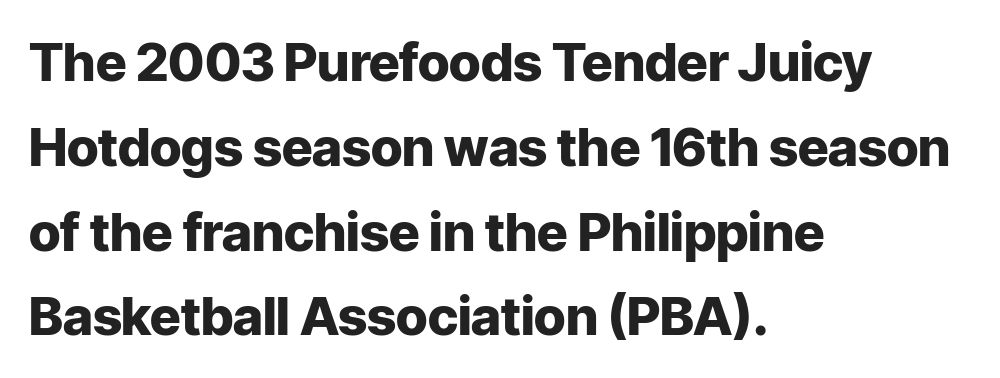
The image shows 53 px heavy sans-serif type, upright; set left-aligned, normal line spacing (1.6x), normal letter spacing, not underlined; low stroke contrast and a medium x-height.
